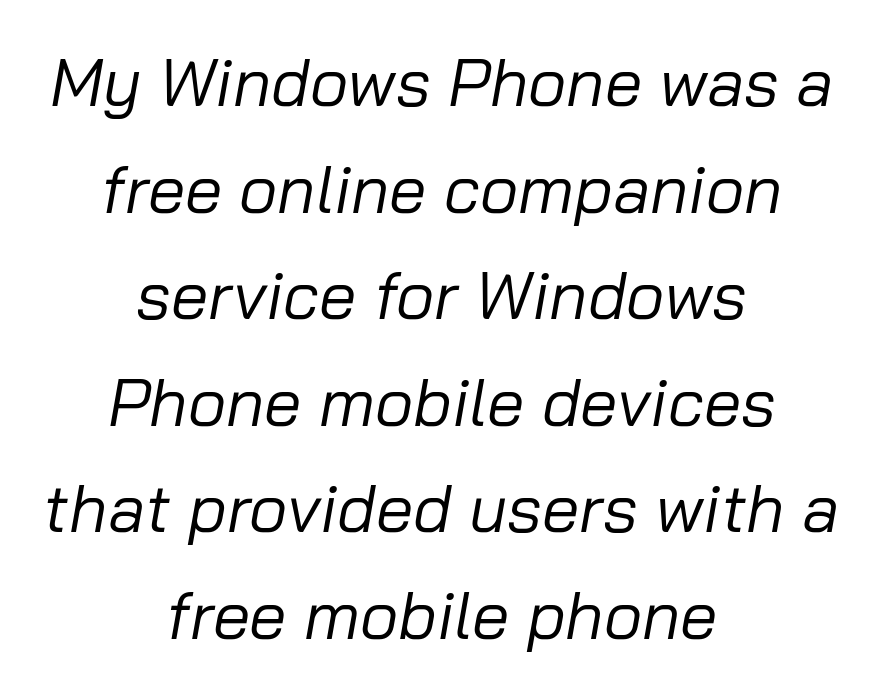
{"italic": "yes", "lean": "right", "slant_degrees": 10, "bold": "no", "weight": "regular", "width": "normal", "stroke_contrast": "low", "x_height": "medium", "monospaced": "no", "underline": "no", "align": "center", "line_spacing": "normal", "line_spacing_ratio": 1.59, "letter_spacing": "normal", "letter_spacing_em": 0.0, "glyph_px": 67}
